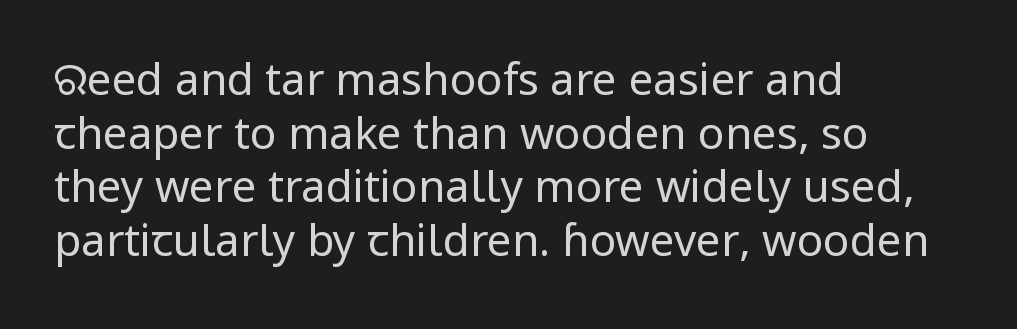
{"serif": "no", "italic": "no", "bold": "no", "weight": "regular", "width": "normal", "stroke_contrast": "low", "x_height": "medium", "monospaced": "no", "underline": "no", "align": "left", "line_spacing_ratio": 1.22, "letter_spacing": "normal", "letter_spacing_em": 0.0, "glyph_px": 44}
